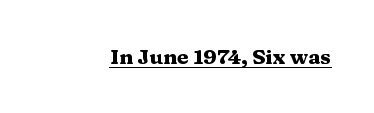
Q: Is the text bold? A: Yes.
Q: Is the text italic (slanted)? A: No, it is upright.
Q: Is the text underlined? A: Yes.
Q: Is the spacing between letters normal or unusually wide? A: Normal.
